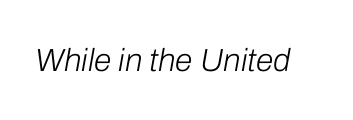
The image shows 32 px light type, italic (leaning right); set normal letter spacing, not underlined; low stroke contrast and a medium x-height.
